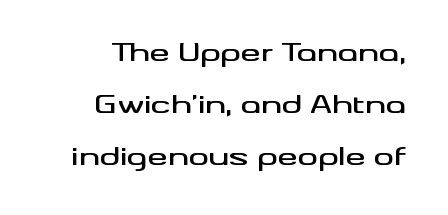
{"italic": "no", "underline": "no", "line_spacing": "loose", "line_spacing_ratio": 2.09, "letter_spacing": "normal", "letter_spacing_em": 0.0, "glyph_px": 25}
